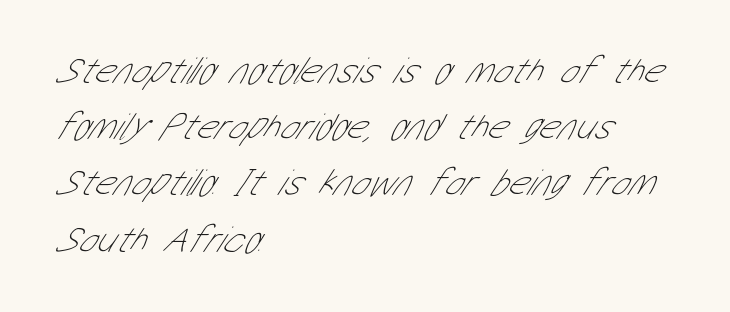
Q: Is the text bold? A: No.
Q: Is the typeface a serif or a sans-serif typeface? A: Sans-serif.
Q: Is the text underlined? A: No.
Q: How is the paragraph aligned? A: Left-aligned.
Q: Is the spacing between letters normal or unusually wide? A: Normal.
Q: Is the spacing between lines tight, normal or loose? A: Normal.
Q: Width (condensed, normal, or wide)? A: Condensed.
Q: Stroke contrast? A: Low.
Q: x-height? A: Medium.
Q: Monospaced? A: No.
